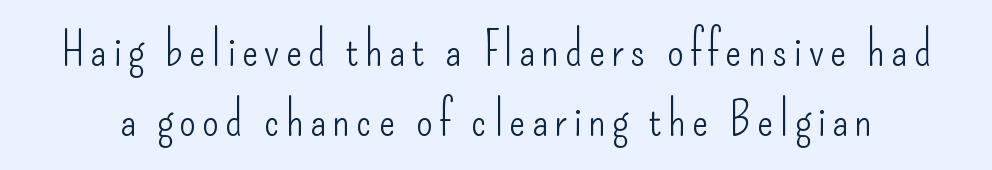
The image shows 48 px light, condensed sans-serif type, upright; set normal line spacing (1.45x), not underlined; low stroke contrast and a small x-height.
